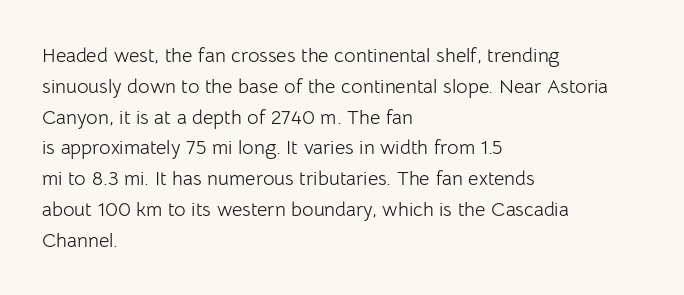
Unmarked baselines from the first word to the last. Between one letter and the next there's only the usual sliver of space. Left-aligned paragraph, ragged on the right. Compared with typical paragraphs, the rows here are spaced about the same. It's the straight-up-and-down kind of type.
